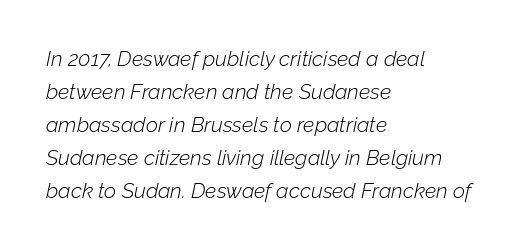
Bold? No — there's no thickening of the strokes. Quick note: interline space is typical. Typeset ragged right — the left edge is the straight one. Slanted lettering throughout. The zone under the glyphs is completely vacant.
